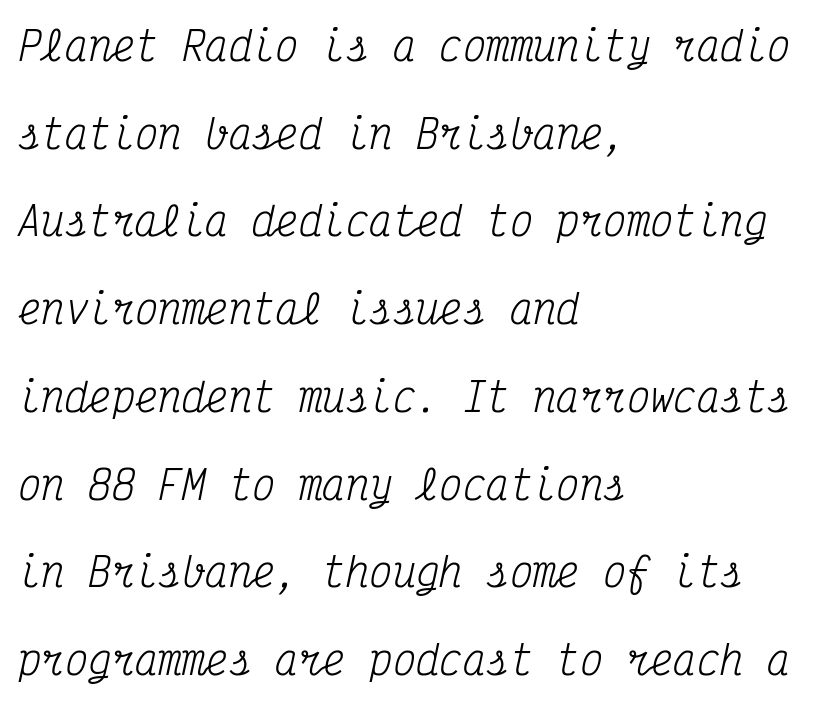
The image shows 39 px regular-weight, condensed serif type, italic (leaning right), monospaced; set left-aligned, loose line spacing (2.25x), normal letter spacing, not underlined; medium stroke contrast and a medium x-height.
